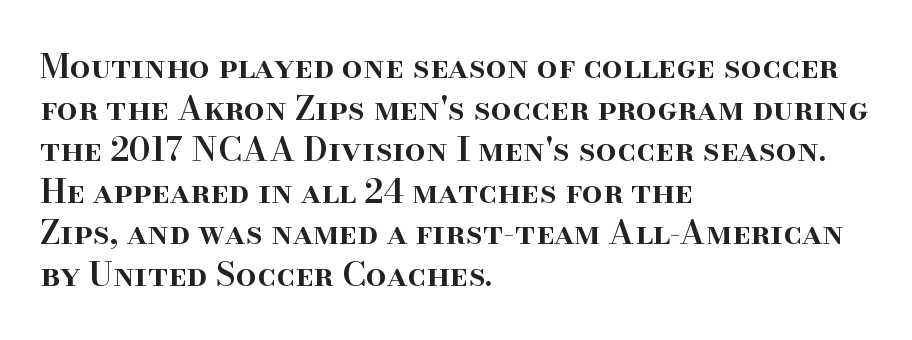
{"serif": "yes", "italic": "no", "bold": "semi", "weight": "semibold", "width": "normal", "stroke_contrast": "high", "x_height": "small", "monospaced": "no", "underline": "no", "align": "left", "line_spacing": "normal", "line_spacing_ratio": 1.26, "letter_spacing": "normal", "letter_spacing_em": 0.0, "glyph_px": 33}
